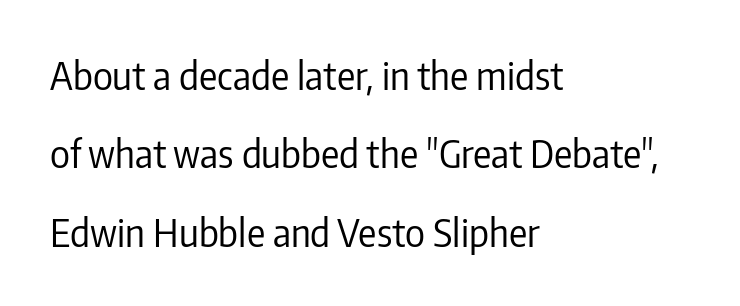
Q: Is the text bold? A: No.
Q: Is the text italic (slanted)? A: No, it is upright.
Q: Is the typeface a serif or a sans-serif typeface? A: Sans-serif.
Q: Is the text underlined? A: No.
Q: How is the paragraph aligned? A: Left-aligned.
Q: Is the spacing between letters normal or unusually wide? A: Normal.
Q: Is the spacing between lines tight, normal or loose? A: Loose.
Q: Width (condensed, normal, or wide)? A: Condensed.
Q: Stroke contrast? A: Low.
Q: x-height? A: Medium.
Q: Monospaced? A: No.
